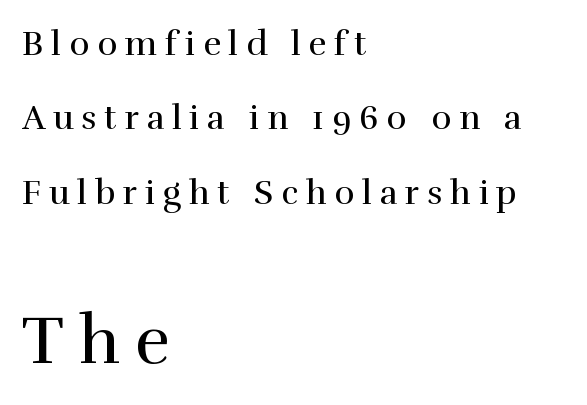
{"serif": "yes", "italic": "no", "bold": "no", "weight": "regular", "width": "normal", "x_height": "medium", "monospaced": "no", "underline": "no", "align": "left", "line_spacing": "loose", "line_spacing_ratio": 2.19, "letter_spacing": "wide", "letter_spacing_em": 0.23, "larger_block": "second", "size_ratio": 1.97, "glyph_px": 67}
